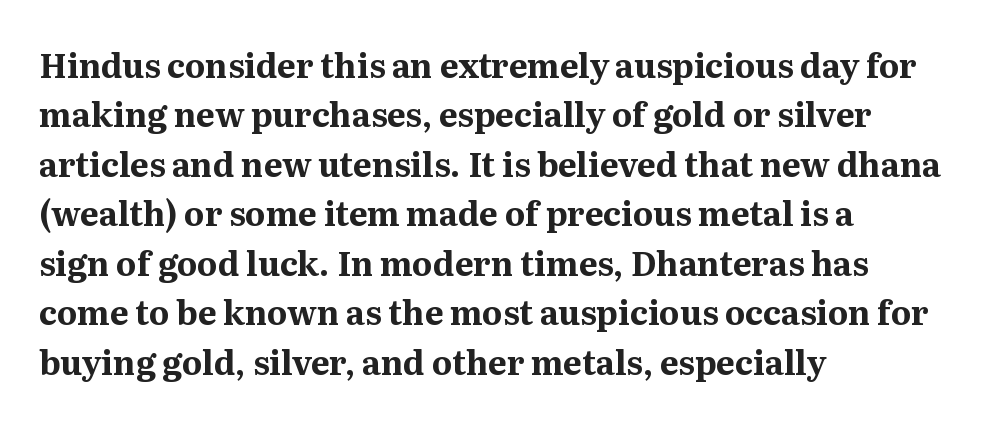
The image shows 33 px bold serif type, upright; set left-aligned, normal line spacing (1.5x), normal letter spacing, not underlined; medium stroke contrast and a medium x-height.
